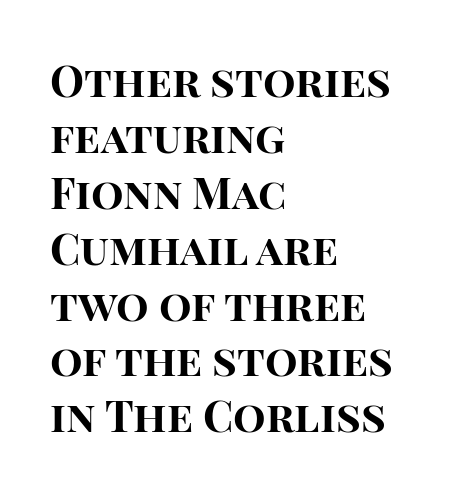
{"serif": "no", "italic": "no", "bold": "yes", "weight": "bold", "width": "normal", "stroke_contrast": "high", "x_height": "large", "monospaced": "no", "underline": "no", "align": "left", "line_spacing": "normal", "line_spacing_ratio": 1.3, "letter_spacing": "normal", "letter_spacing_em": 0.0, "glyph_px": 43}
